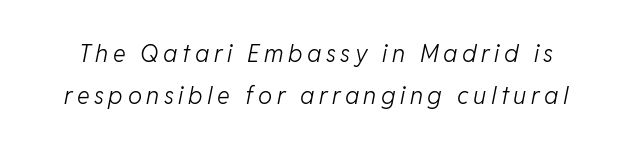
{"italic": "yes", "lean": "right", "slant_degrees": 11, "bold": "no", "underline": "no", "line_spacing_ratio": 1.73, "glyph_px": 24}
